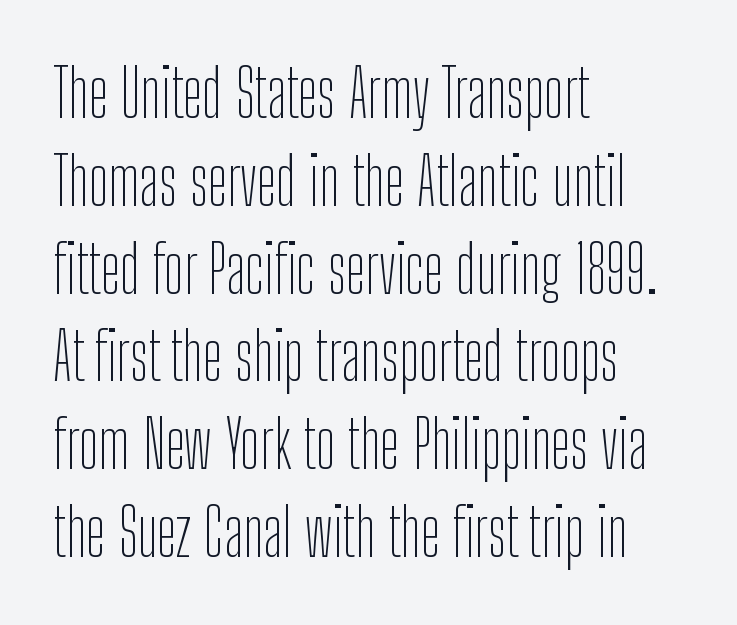
These lines are rendered in a variable-pitch font. Is there much room between lines? A standard amount, neither cramped nor airy. Posture: vertical. A bare baseline throughout the passage. Weight: in the light-to-regular range. The characters display no serif detailing; their extremities are plain.
